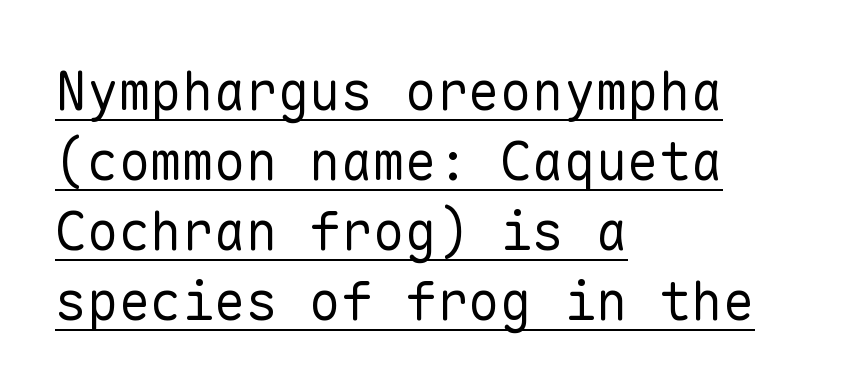
Letters have the restrained weight of plain body copy at most. The lines in this sample share a left origin and differ only in where they stop. Each letter, wide or thin by design, is forced into the same width here. The characters display no serif detailing; their extremities are plain. Nothing unusual about the tracking: characters are spaced as the font intends. Regarding leading, the lines here are spaced in the standard way.
